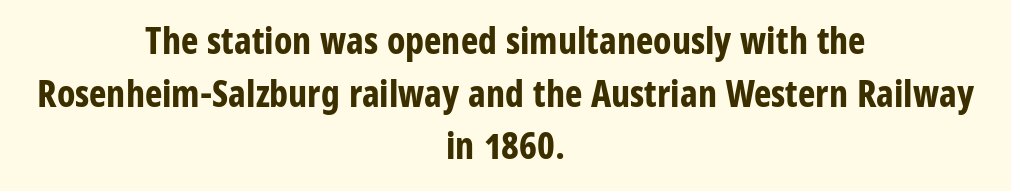
{"serif": "no", "italic": "no", "bold": "yes", "weight": "bold", "width": "condensed", "stroke_contrast": "low", "x_height": "large", "monospaced": "no", "underline": "no", "align": "center", "line_spacing": "normal", "line_spacing_ratio": 1.42, "letter_spacing": "normal", "letter_spacing_em": 0.0, "glyph_px": 37}
